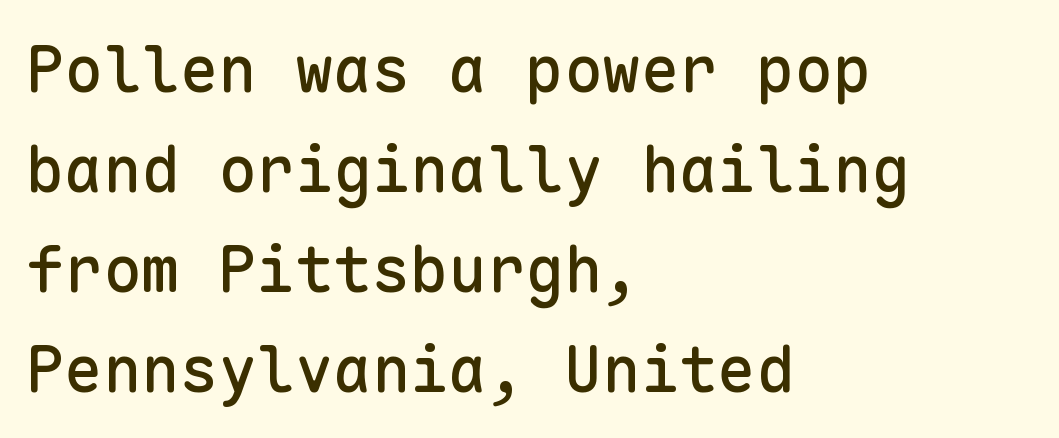
{"serif": "no", "italic": "no", "width": "normal", "stroke_contrast": "low", "x_height": "medium", "monospaced": "yes", "underline": "no", "align": "left", "line_spacing": "normal", "line_spacing_ratio": 1.56, "letter_spacing": "normal", "letter_spacing_em": 0.0, "glyph_px": 64}
